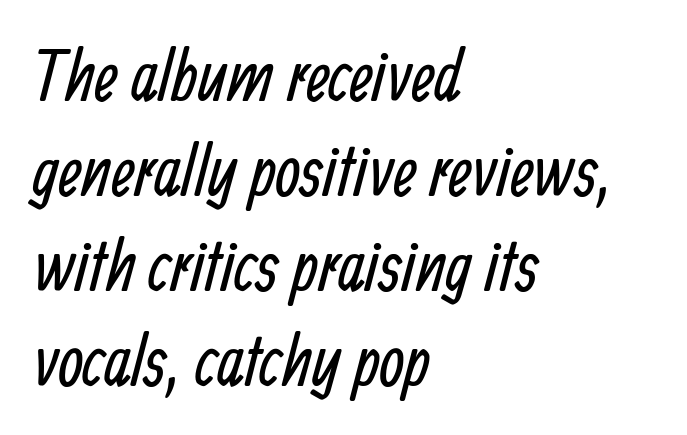
The image shows 72 px regular-weight, condensed sans-serif type; set left-aligned, normal line spacing (1.32x), normal letter spacing, not underlined; low stroke contrast and a medium x-height.
